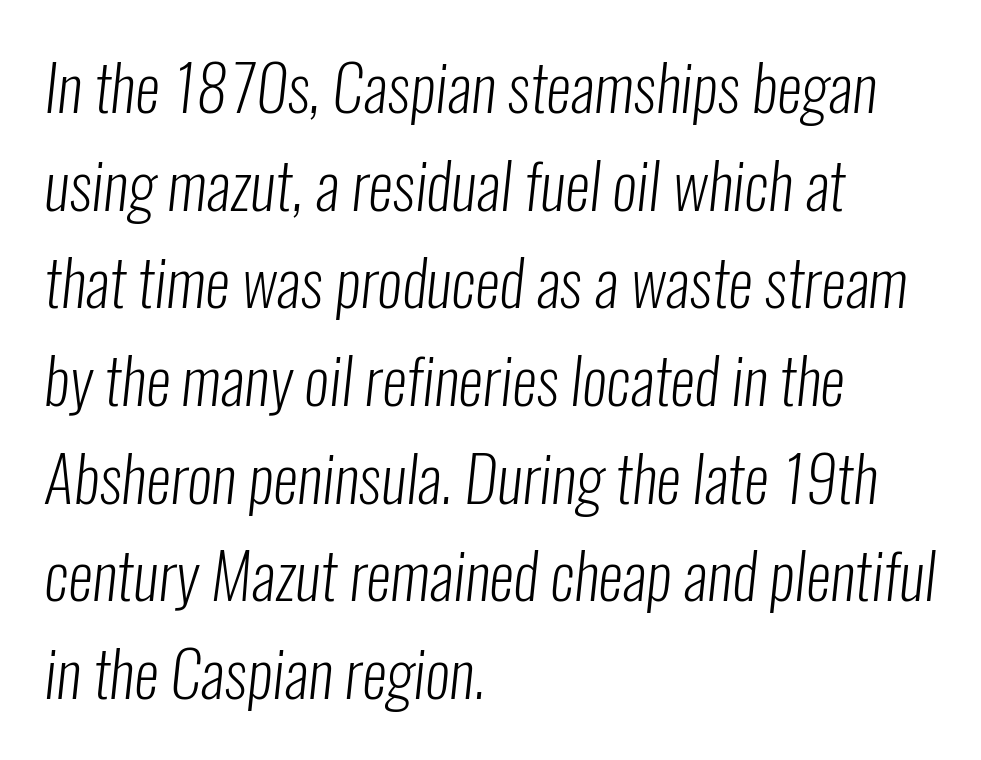
Q: Is the text bold? A: No.
Q: Is the typeface a serif or a sans-serif typeface? A: Sans-serif.
Q: Is the text underlined? A: No.
Q: How is the paragraph aligned? A: Left-aligned.
Q: Is the spacing between letters normal or unusually wide? A: Normal.
Q: Is the spacing between lines tight, normal or loose? A: Normal.
Q: Width (condensed, normal, or wide)? A: Condensed.
Q: Stroke contrast? A: Low.
Q: x-height? A: Medium.
Q: Monospaced? A: No.
